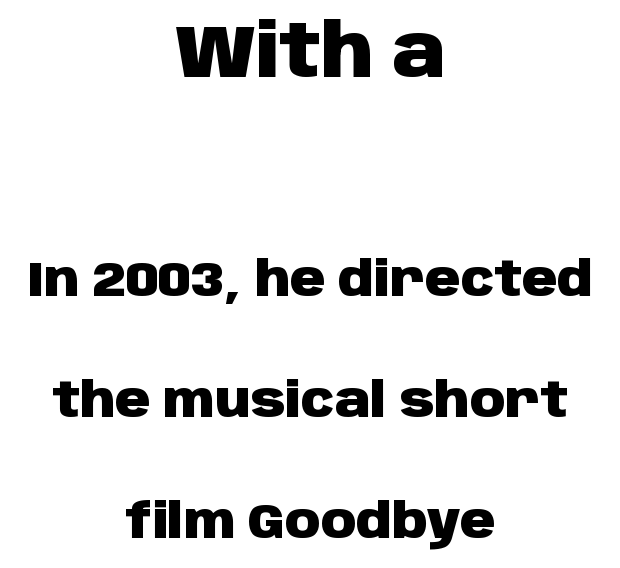
Q: Is the text bold? A: Yes.
Q: Is the text italic (slanted)? A: No, it is upright.
Q: Is the typeface a serif or a sans-serif typeface? A: Sans-serif.
Q: Is the text underlined? A: No.
Q: How is the paragraph aligned? A: Centered.
Q: Is the spacing between letters normal or unusually wide? A: Normal.
Q: Is the spacing between lines tight, normal or loose? A: Loose.
Q: Which block of text is set in a larger size, the first (top) or the second (bottom)? A: The first (top) one.
Q: Width (condensed, normal, or wide)? A: Normal.
Q: Stroke contrast? A: Low.
Q: x-height? A: Large.
Q: Monospaced? A: No.
